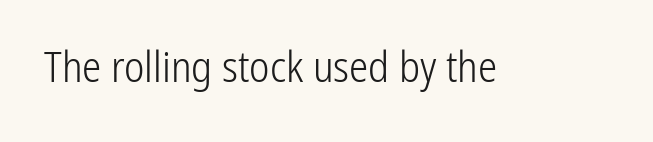
Descender tails drop into unmarked territory. A typesetter would call this proportional, since set widths differ per character. The lettering holds an erect, upright posture throughout. The typeface chosen for these lines omits serifs. Ink coverage per letter is moderate at most.
